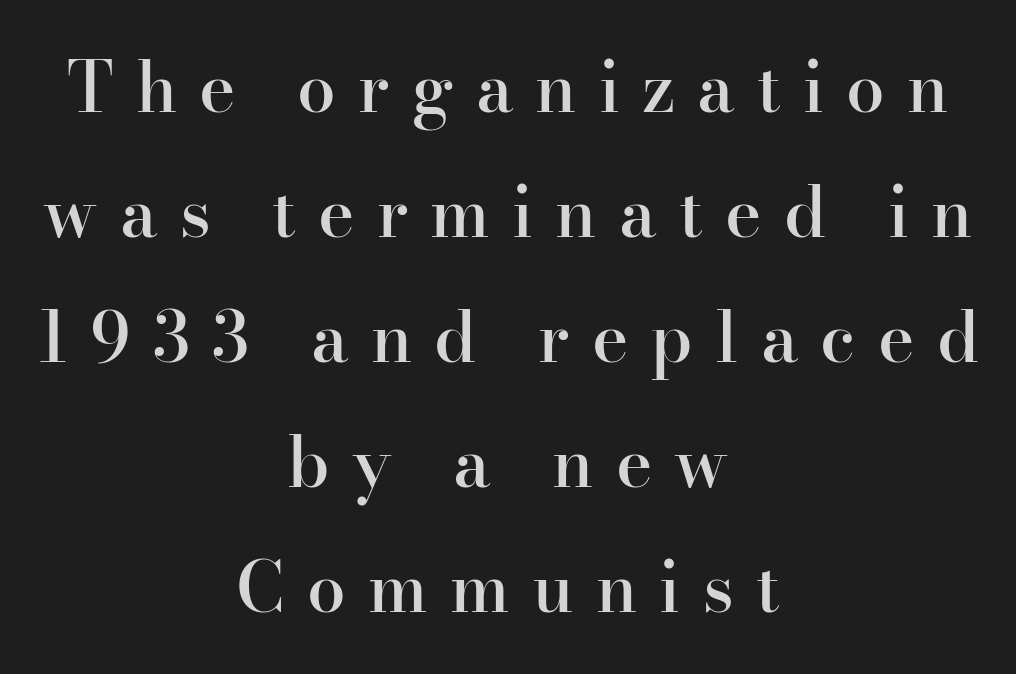
Short and long lines alike share a common midpoint. Looks like regular typesetting: each glyph gets only the width it needs. Check under the words: just untouched page. Weight check: semibold — heavier than regular, not quite bold. A roman cut, with each character standing at attention. The letters are spread apart with noticeably loose tracking.
